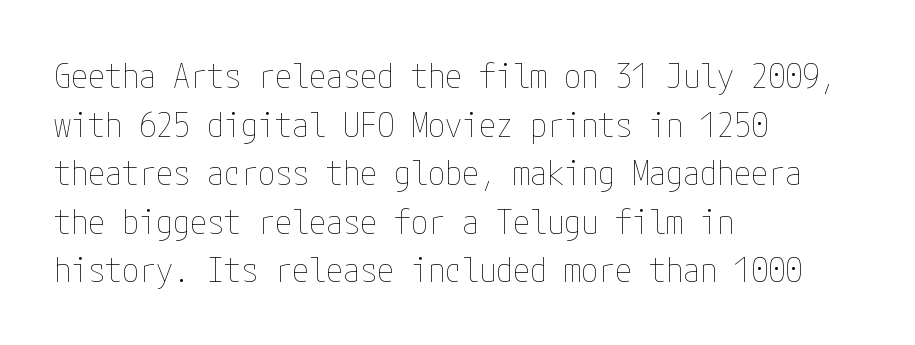
{"italic": "no", "bold": "no", "weight": "thin", "width": "condensed", "stroke_contrast": "low", "x_height": "medium", "underline": "no", "align": "left", "line_spacing": "normal", "line_spacing_ratio": 1.43, "letter_spacing": "normal", "letter_spacing_em": 0.0, "glyph_px": 34}
